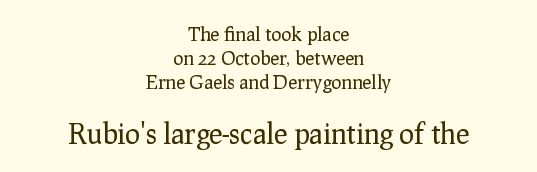
The lines sit at an ordinary, default distance from one another. Nothing unusual about the tracking: characters are spaced as the font intends. The glyphs in this specimen are seriffed. In CSS terms this would be text-align: center. The second block has been scaled up relative to the first.
